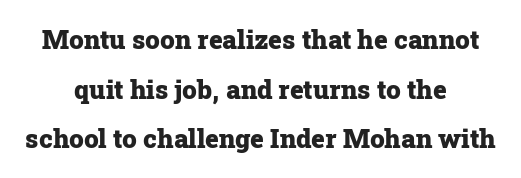
Q: Is the text bold? A: Yes.
Q: Is the text italic (slanted)? A: No, it is upright.
Q: Is the text underlined? A: No.
Q: How is the paragraph aligned? A: Centered.
Q: Is the spacing between letters normal or unusually wide? A: Normal.
Q: Is the spacing between lines tight, normal or loose? A: Loose.
